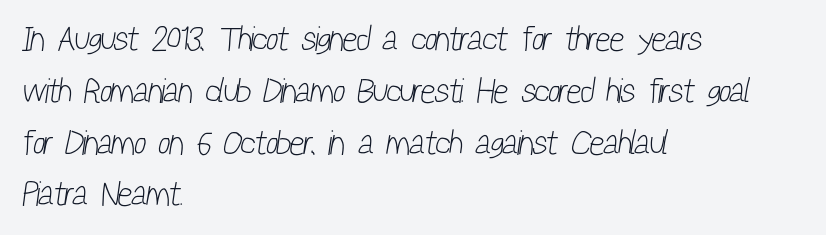
Q: Is the text bold? A: No.
Q: Is the typeface a serif or a sans-serif typeface? A: Sans-serif.
Q: Is the text underlined? A: No.
Q: How is the paragraph aligned? A: Left-aligned.
Q: Is the spacing between letters normal or unusually wide? A: Normal.
Q: Is the spacing between lines tight, normal or loose? A: Normal.
Q: Width (condensed, normal, or wide)? A: Condensed.
Q: Stroke contrast? A: Low.
Q: x-height? A: Medium.
Q: Monospaced? A: No.
